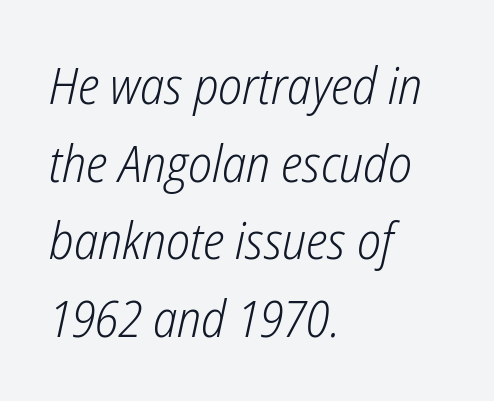
{"italic": "yes", "lean": "right", "slant_degrees": 12, "bold": "no", "weight": "light", "width": "condensed", "stroke_contrast": "low", "x_height": "medium", "monospaced": "no", "underline": "no", "align": "left", "line_spacing": "normal", "line_spacing_ratio": 1.52, "letter_spacing": "normal", "letter_spacing_em": 0.0, "glyph_px": 51}
